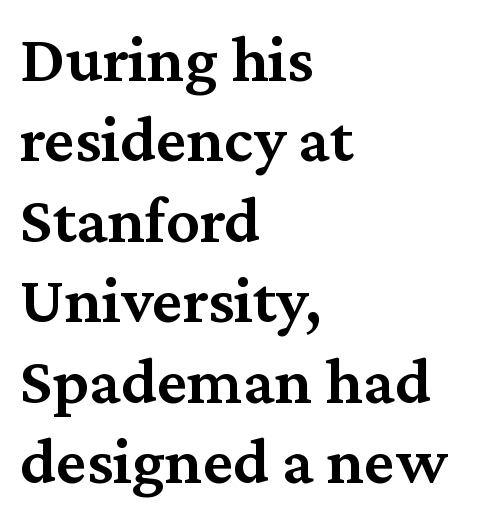
{"serif": "yes", "italic": "no", "bold": "semi", "weight": "semibold", "width": "normal", "stroke_contrast": "medium", "x_height": "medium", "monospaced": "no", "underline": "no", "align": "left", "line_spacing_ratio": 1.2, "letter_spacing": "normal", "letter_spacing_em": 0.0, "glyph_px": 67}
